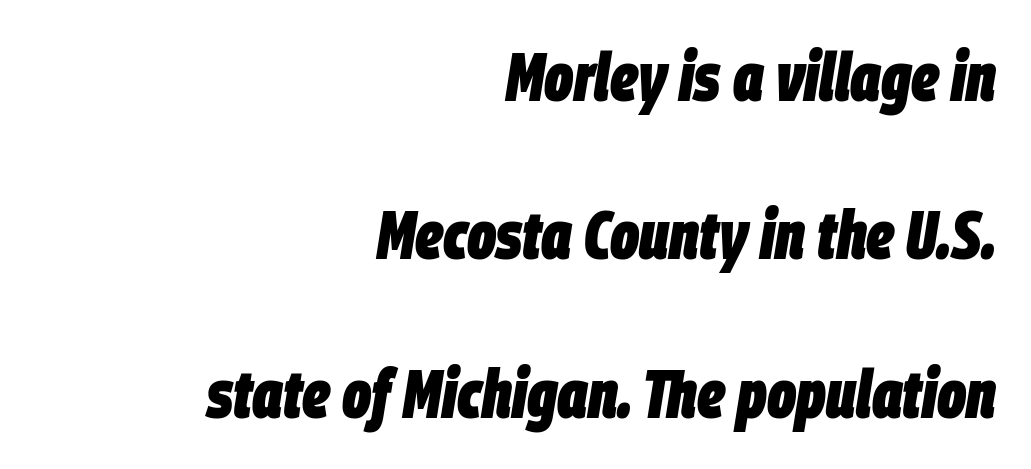
Teacher's note: observe the even right margin — that is flush-right alignment. Honestly, the rows look like they've been pulled way apart. Italic? Definitely — the glyphs are oblique. The specimen omits any rule beneath the text block's lines.
